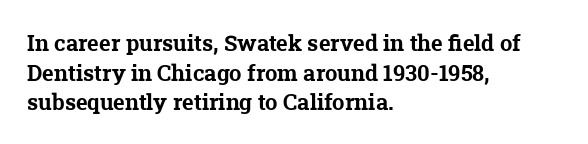
The typesetting leans heavy: a genuine bold. Leading: standard. The ragged edge is on the right, which tells us the setting is flush left. Spacing between characters is what you'd get straight out of the box. The passage shown is not underscored anywhere.
